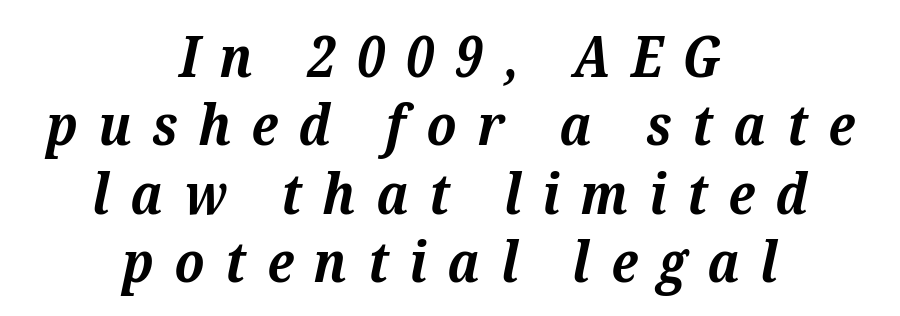
Q: Is the text bold? A: Yes.
Q: Is the text italic (slanted)? A: Yes, it leans right by about 12 degrees.
Q: Is the typeface a serif or a sans-serif typeface? A: Serif.
Q: Is the text underlined? A: No.
Q: How is the paragraph aligned? A: Centered.
Q: Is the spacing between letters normal or unusually wide? A: Unusually wide.
Q: Width (condensed, normal, or wide)? A: Normal.
Q: Stroke contrast? A: Medium.
Q: x-height? A: Medium.
Q: Monospaced? A: No.
